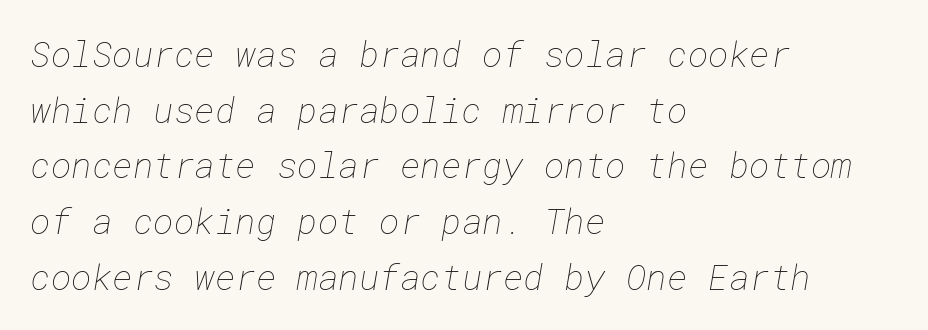
Honestly, the row spacing looks completely unremarkable. The weight would be labelled regular, book, light, or lighter still. What stands out about the letter spacing? Nothing — it is the standard amount. The passage is arranged the way most books set body copy — flush left.
